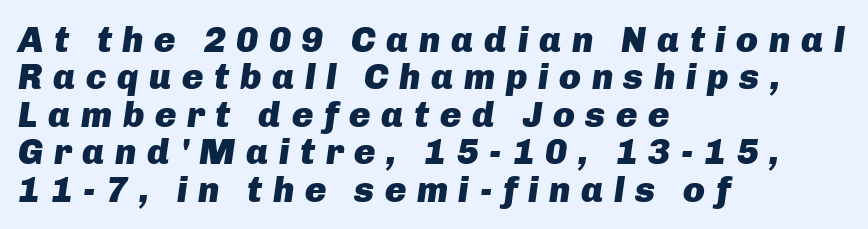
{"italic": "yes", "lean": "right", "slant_degrees": 8, "bold": "yes", "weight": "heavy", "width": "normal", "stroke_contrast": "low", "x_height": "medium", "monospaced": "no", "underline": "no", "align": "left", "line_spacing": "tight", "line_spacing_ratio": 1.04, "letter_spacing": "wide", "letter_spacing_em": 0.29, "glyph_px": 36}
